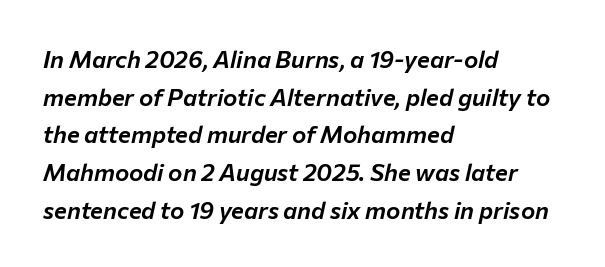
{"italic": "yes", "lean": "right", "slant_degrees": 12, "underline": "no", "align": "left", "line_spacing": "normal", "line_spacing_ratio": 1.57, "letter_spacing": "normal", "letter_spacing_em": 0.0, "glyph_px": 24}
